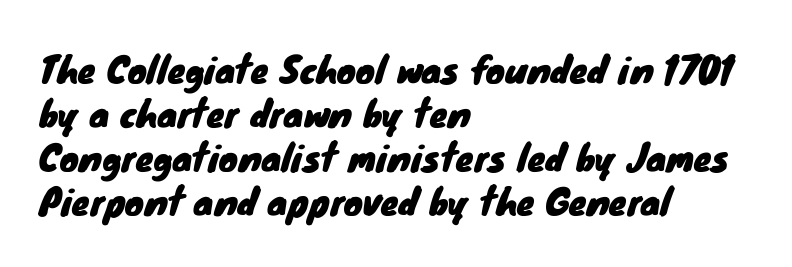
{"serif": "no", "width": "normal", "stroke_contrast": "low", "x_height": "small", "monospaced": "no", "underline": "no", "align": "left", "line_spacing_ratio": 1.22, "letter_spacing": "normal", "letter_spacing_em": 0.0, "glyph_px": 36}
